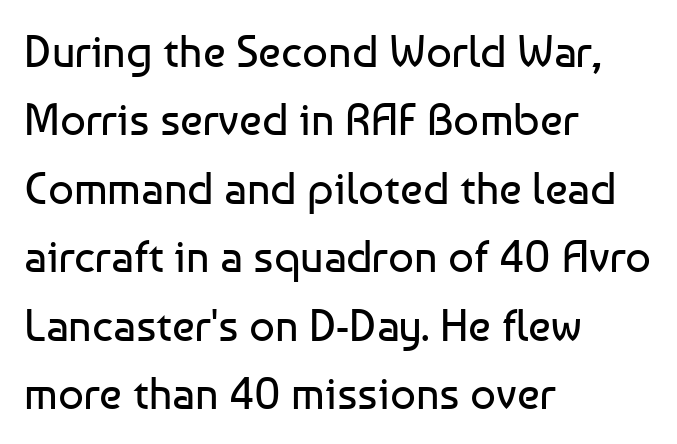
{"serif": "no", "italic": "no", "bold": "no", "weight": "regular", "width": "normal", "stroke_contrast": "low", "x_height": "medium", "monospaced": "no", "underline": "no", "align": "left", "line_spacing": "normal", "line_spacing_ratio": 1.52, "letter_spacing": "normal", "letter_spacing_em": 0.0, "glyph_px": 45}
